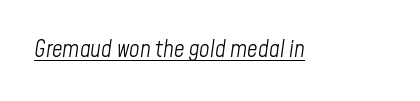
The image shows 23 px text type, italic (leaning right); set normal letter spacing, underlined.
